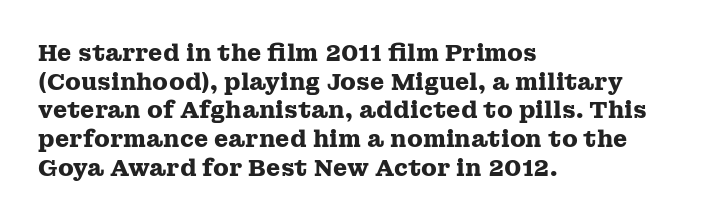
The image shows 23 px bold type, upright; set left-aligned, normal line spacing (1.25x), normal letter spacing, not underlined.
